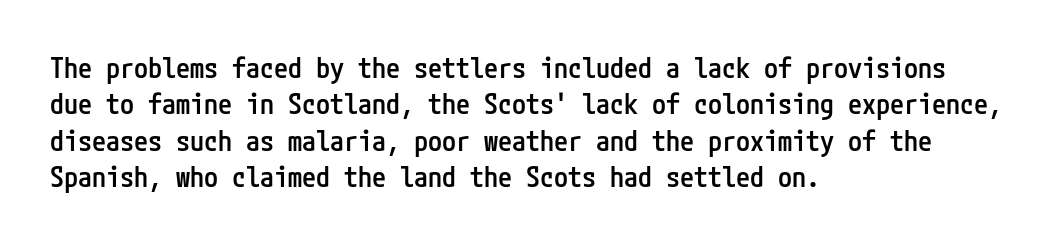
A typesetter would call this zero additional tracking. Each letter's strokes conclude bluntly, with no projecting serifs. Horizontally, the lines are justified to the leading edge only. Semibold letterforms, between regular and bold. Italic? Not at all — the glyphs are vertical.
